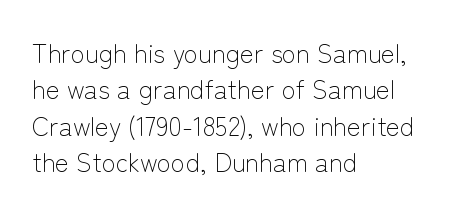
The image shows 26 px text type, upright; set left-aligned, normal line spacing (1.4x), normal letter spacing, not underlined.
